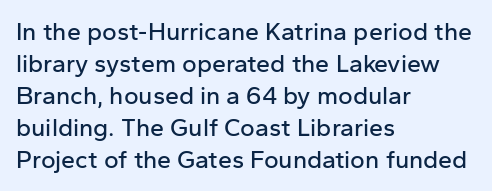
Summary of vertical rhythm: regular, with standard interline spacing. The string is rendered with underlining switched off. This rendering uses left alignment, leaving the right contour irregular. The lettering stays uniformly vertical, giving the passage a roman look. The horizontal fit of the characters is conventional and even.
